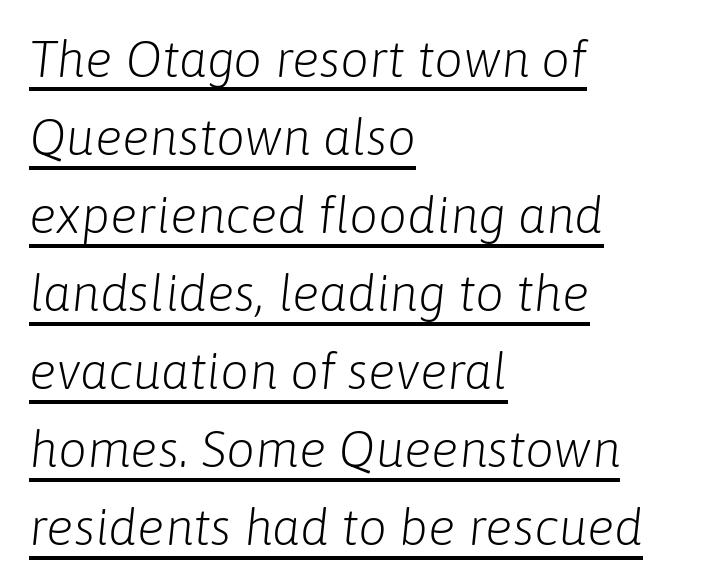
These lines sit exactly where default settings would place them. This sample has the flowing, uneven cadence of proportional lettering. You can see a thin bar hugging the bottom of the glyphs. Weight: regular or lighter. The passage shown has conventional tracking throughout.
